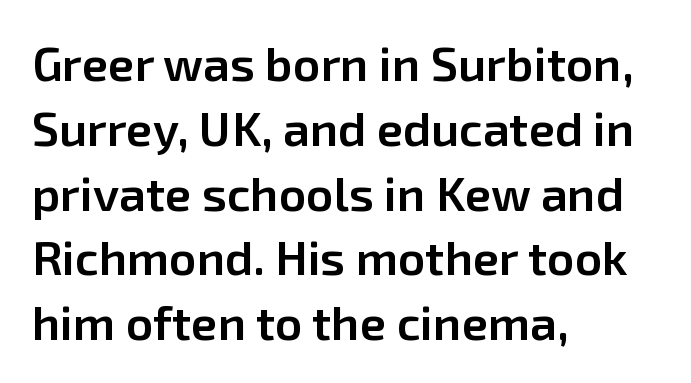
Q: Is the text bold? A: Semi-bold.
Q: Is the text italic (slanted)? A: No, it is upright.
Q: Is the typeface a serif or a sans-serif typeface? A: Sans-serif.
Q: Is the text underlined? A: No.
Q: How is the paragraph aligned? A: Left-aligned.
Q: Is the spacing between letters normal or unusually wide? A: Normal.
Q: Is the spacing between lines tight, normal or loose? A: Normal.
Q: Width (condensed, normal, or wide)? A: Normal.
Q: Stroke contrast? A: Low.
Q: x-height? A: Medium.
Q: Monospaced? A: No.
